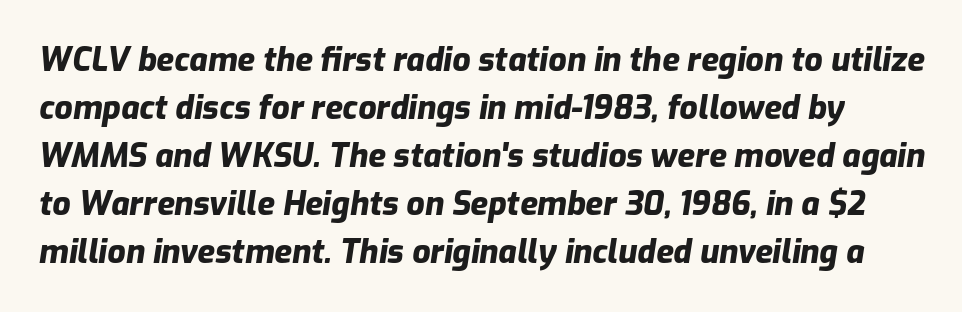
Strokes here are thick enough to call this a true bold. The space beneath each line is pristine and unruled. Regarding leading, the lines here are spaced in the standard way. Observe the lean: these are italic letterforms. Looks like regular typesetting: each glyph gets only the width it needs. A typesetter would call this zero additional tracking.
